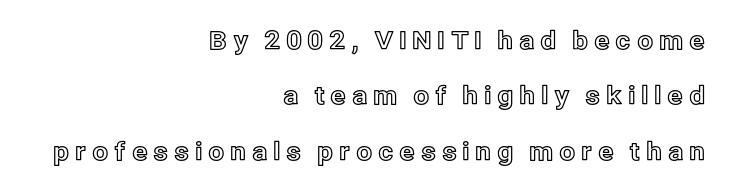
The image shows 25 px text type, upright; set right-aligned, loose line spacing (2.22x), unusually wide letter spacing (+0.22 em), not underlined.
